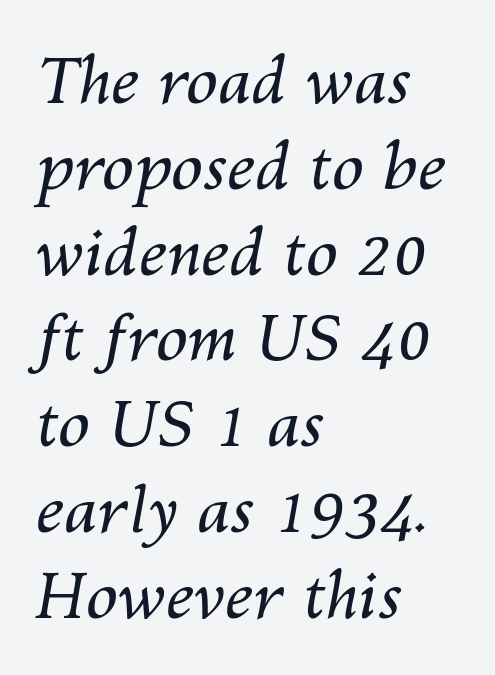
Q: Is the text bold? A: No.
Q: Is the text italic (slanted)? A: Yes, it leans right by about 10 degrees.
Q: Is the text underlined? A: No.
Q: How is the paragraph aligned? A: Left-aligned.
Q: Is the spacing between letters normal or unusually wide? A: Normal.
Q: Is the spacing between lines tight, normal or loose? A: Normal.
Q: Width (condensed, normal, or wide)? A: Normal.
Q: Stroke contrast? A: Medium.
Q: x-height? A: Medium.
Q: Monospaced? A: No.
